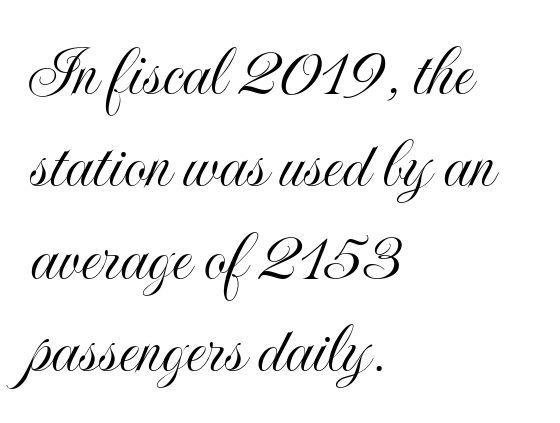
Q: Is the text italic (slanted)? A: Yes.
Q: Is the text underlined? A: No.
Q: How is the paragraph aligned? A: Left-aligned.
Q: Is the spacing between letters normal or unusually wide? A: Normal.
Q: Is the spacing between lines tight, normal or loose? A: Normal.
Q: Width (condensed, normal, or wide)? A: Condensed.
Q: x-height? A: Small.
Q: Monospaced? A: No.
